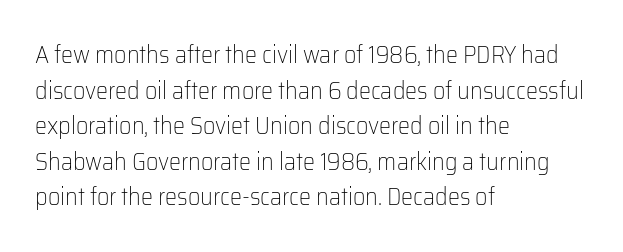
Q: Is the text bold? A: No.
Q: Is the text italic (slanted)? A: No, it is upright.
Q: Is the text underlined? A: No.
Q: How is the paragraph aligned? A: Left-aligned.
Q: Is the spacing between letters normal or unusually wide? A: Normal.
Q: Is the spacing between lines tight, normal or loose? A: Normal.
